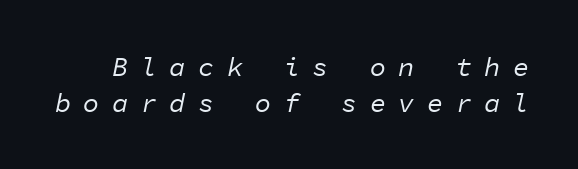
The image shows 27 px text type, italic (leaning right); set normal line spacing (1.33x), unusually wide letter spacing (+0.46 em), not underlined.
